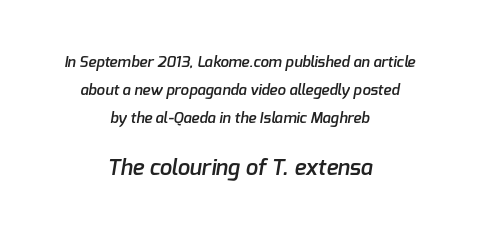
This layout puts the modest block above and the oversized block below. Heft: intermediate — a semibold. A student would call this center alignment; a typographer would say set centered. The glyphs are unaccompanied by any horizontal stroke below them. The gaps between neighbouring characters are ordinary and unremarkable.
